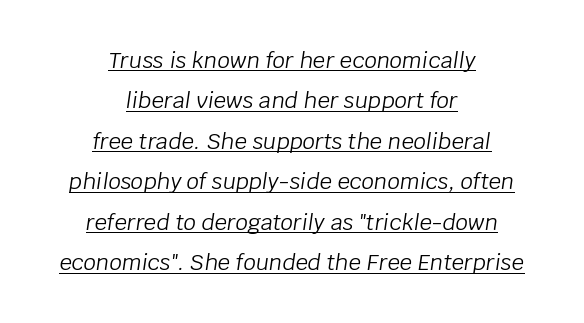
Q: Is the text bold? A: No.
Q: Is the text italic (slanted)? A: Yes, it leans right by about 8 degrees.
Q: Is the text underlined? A: Yes.
Q: How is the paragraph aligned? A: Centered.
Q: Is the spacing between letters normal or unusually wide? A: Normal.
